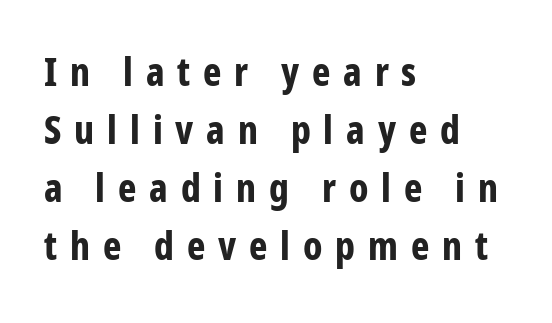
The compositor pushed each line to the left boundary. The foot of each line stays bare and open. Ascenders rise straight up at ninety degrees. The characters look thick and weighty, a clear bold.
